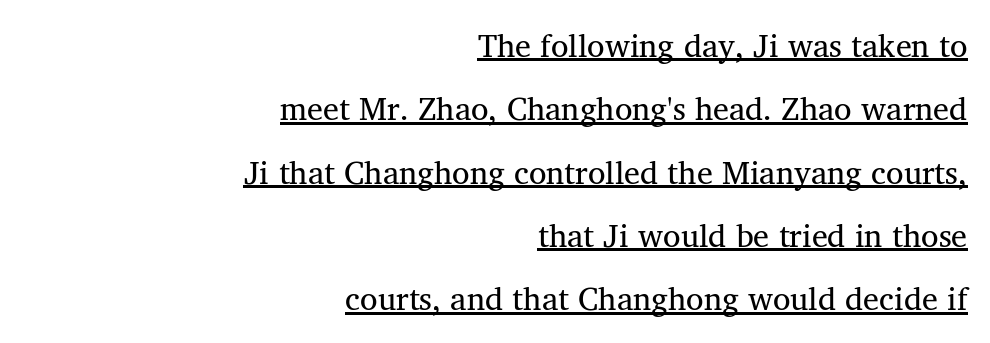
{"serif": "yes", "italic": "no", "bold": "no", "weight": "regular", "width": "normal", "stroke_contrast": "medium", "x_height": "medium", "monospaced": "no", "underline": "yes", "align": "right", "line_spacing": "loose", "line_spacing_ratio": 1.98, "letter_spacing": "normal", "letter_spacing_em": 0.0, "glyph_px": 32}
